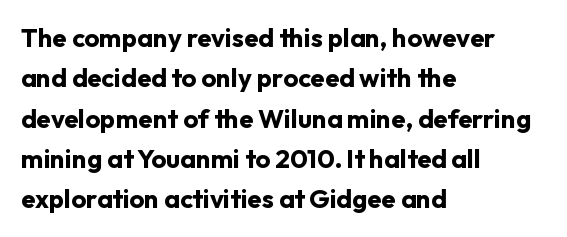
A classic flush-left, rag-right setting is used for this passage. Rows of type keep a routine distance in the vertical direction. Descenders are the only things crossing below the line. The strokes are fattened all the way to bold. Tracking value appears to be zero — textbook default spacing.
